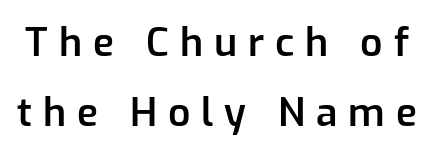
The image shows 39 px semibold sans-serif type, upright; set line spacing 1.79x, unusually wide letter spacing (+0.28 em), not underlined; low stroke contrast and a medium x-height.
